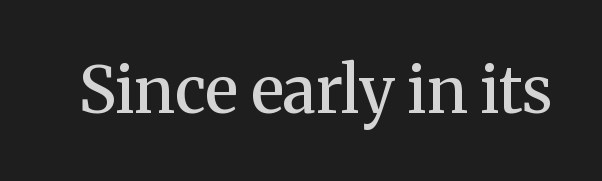
The rendering uses a semibold face; strokes are thickened but not to full bold. No extra tracking has been applied to these lines. A typesetter would call this proportional, since set widths differ per character. The font family rendered here belongs to the serif group. Any mark beneath the type? The region is blank.
